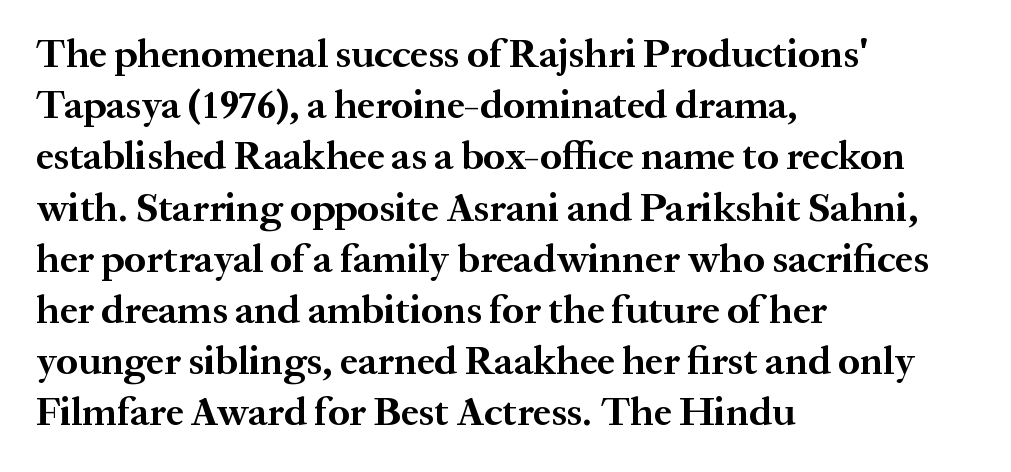
Q: Is the text bold? A: Yes.
Q: Is the text italic (slanted)? A: No, it is upright.
Q: Is the typeface a serif or a sans-serif typeface? A: Serif.
Q: Is the text underlined? A: No.
Q: How is the paragraph aligned? A: Left-aligned.
Q: Is the spacing between letters normal or unusually wide? A: Normal.
Q: Is the spacing between lines tight, normal or loose? A: Normal.
Q: Width (condensed, normal, or wide)? A: Normal.
Q: Stroke contrast? A: Medium.
Q: x-height? A: Medium.
Q: Monospaced? A: No.
